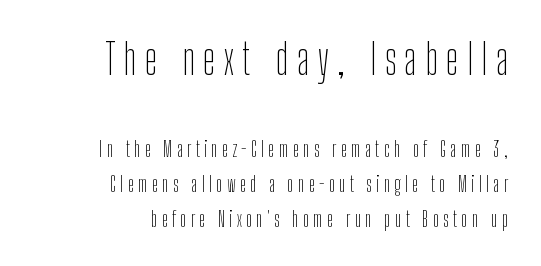
{"serif": "no", "italic": "no", "bold": "no", "weight": "thin", "width": "condensed", "stroke_contrast": "low", "x_height": "medium", "monospaced": "no", "underline": "no", "align": "right", "line_spacing": "normal", "line_spacing_ratio": 1.66, "letter_spacing": "wide", "letter_spacing_em": 0.2, "larger_block": "first", "size_ratio": 2.0, "glyph_px": 42}
